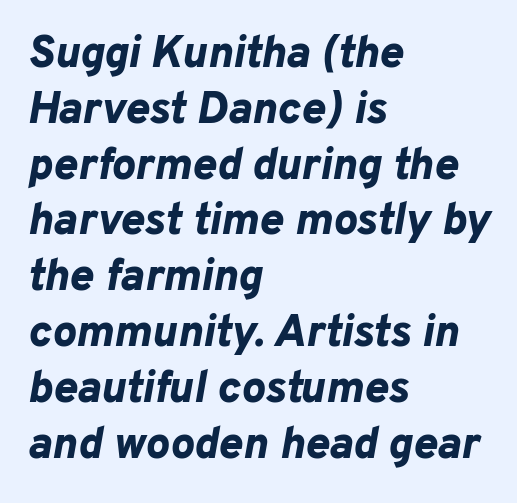
These lines are set flush left with a ragged right edge. Inter-character spacing is left at the font's built-in metrics. Spacing verdict: proportional, widths tailored to each character. You can tell it's italic because the verticals aren't actually vertical. Underlining? Definitely not there.
